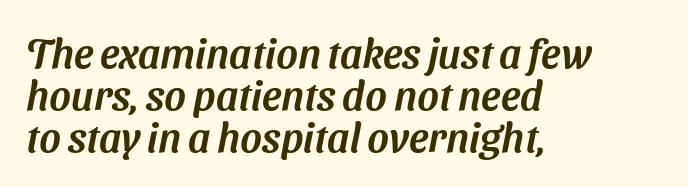
Q: Is the typeface a serif or a sans-serif typeface? A: Sans-serif.
Q: Is the text underlined? A: No.
Q: How is the paragraph aligned? A: Left-aligned.
Q: Is the spacing between letters normal or unusually wide? A: Normal.
Q: Is the spacing between lines tight, normal or loose? A: Tight.
Q: Width (condensed, normal, or wide)? A: Normal.
Q: Stroke contrast? A: Medium.
Q: x-height? A: Medium.
Q: Monospaced? A: No.
